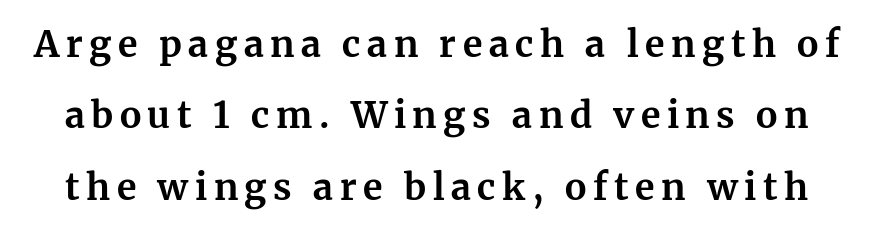
Q: Is the text bold? A: Yes.
Q: Is the text italic (slanted)? A: No, it is upright.
Q: Is the typeface a serif or a sans-serif typeface? A: Serif.
Q: Is the text underlined? A: No.
Q: Is the spacing between lines tight, normal or loose? A: Loose.
Q: Width (condensed, normal, or wide)? A: Normal.
Q: Stroke contrast? A: Medium.
Q: x-height? A: Medium.
Q: Monospaced? A: No.
